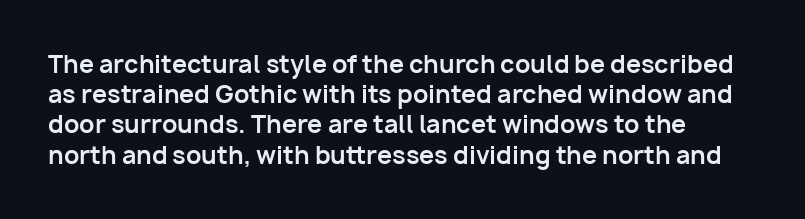
Q: Is the text bold? A: Yes.
Q: Is the text italic (slanted)? A: No, it is upright.
Q: Is the text underlined? A: No.
Q: Is the spacing between letters normal or unusually wide? A: Normal.
Q: Is the spacing between lines tight, normal or loose? A: Normal.
